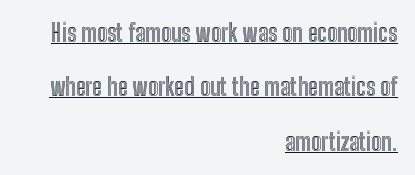
The image shows 24 px text type, upright; set right-aligned, loose line spacing (2.27x), normal letter spacing, underlined.
